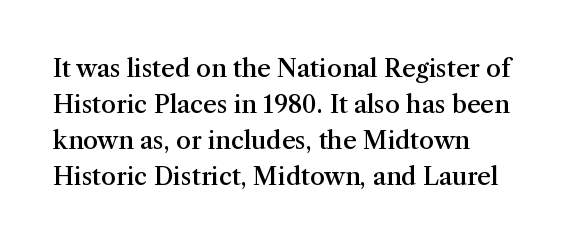
Lines of text with bare space underneath. Whoever set this chose a conventional vertical rhythm. Caption: semibold face, moderately heavy strokes. You could call the tracking neutral — neither tight nor loose.
